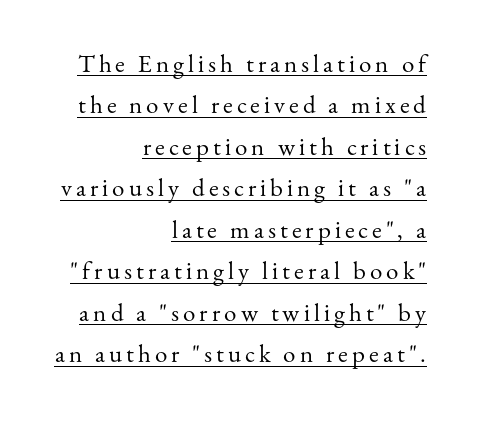
Characters remain perfectly vertical along every line. Right-aligned paragraph, ragged on the left. Compared with typical paragraphs, the rows here are spaced about the same. The face looks like a standard text weight, possibly lighter.
